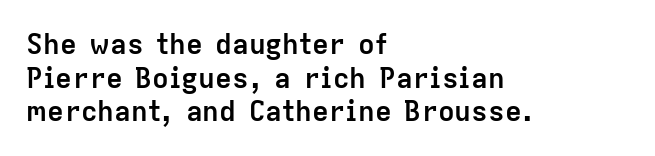
The image shows 28 px semibold sans-serif type, upright; set left-aligned, line spacing 1.2x, normal letter spacing, not underlined; low stroke contrast and a medium x-height.
